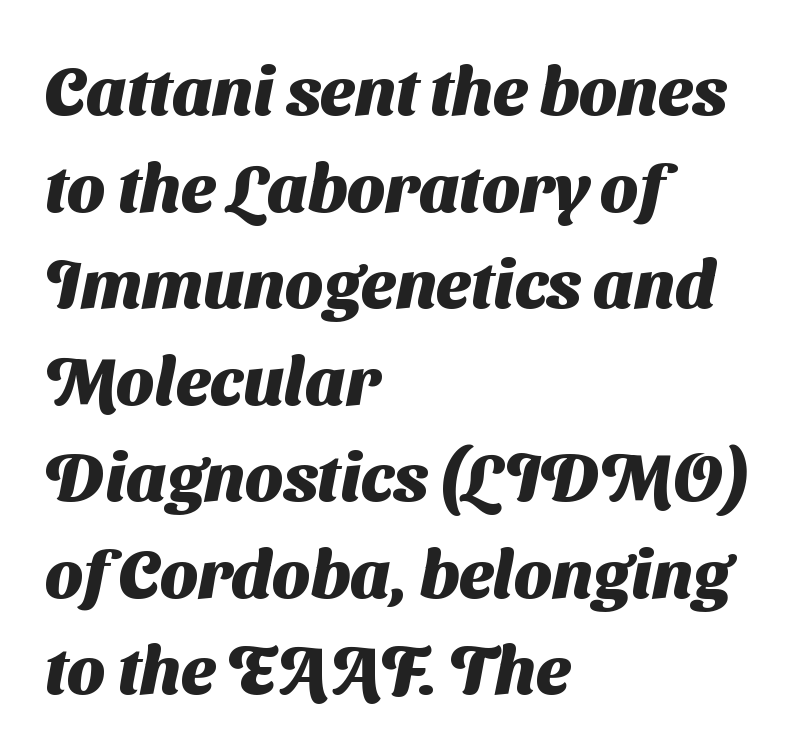
The image shows 68 px heavy sans-serif type; set left-aligned, normal line spacing (1.42x), normal letter spacing, not underlined; medium stroke contrast and a medium x-height.
